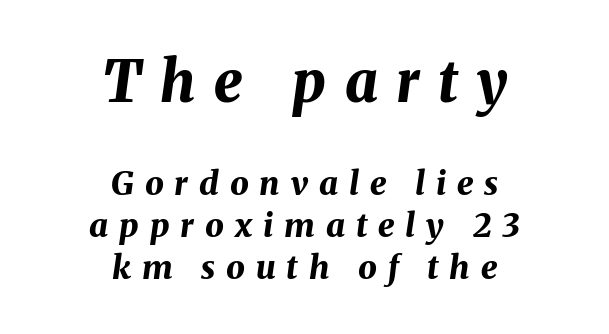
The image shows 57 px bold type, italic (leaning right); set centered, normal line spacing (1.26x), unusually wide letter spacing (+0.33 em), not underlined; the first (top) block is 1.73x larger; medium stroke contrast and a medium x-height.
